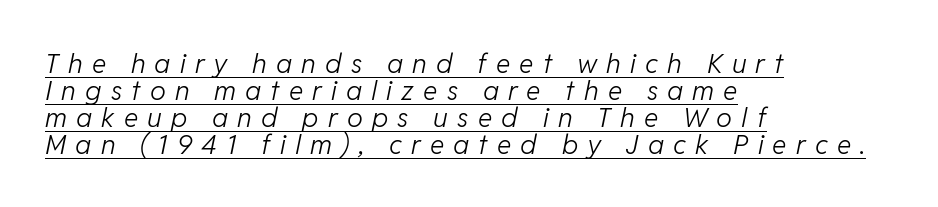
{"italic": "yes", "lean": "right", "slant_degrees": 11, "bold": "no", "underline": "yes", "align": "left", "line_spacing": "tight", "line_spacing_ratio": 1.0, "letter_spacing": "wide", "letter_spacing_em": 0.34, "glyph_px": 27}
